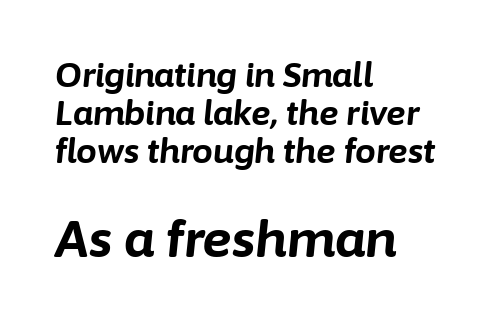
{"italic": "yes", "lean": "right", "slant_degrees": 6, "bold": "yes", "weight": "bold", "width": "normal", "stroke_contrast": "low", "x_height": "medium", "monospaced": "no", "underline": "no", "align": "left", "line_spacing": "tight", "line_spacing_ratio": 1.15, "letter_spacing": "normal", "letter_spacing_em": 0.0, "larger_block": "second", "size_ratio": 1.52, "glyph_px": 50}
